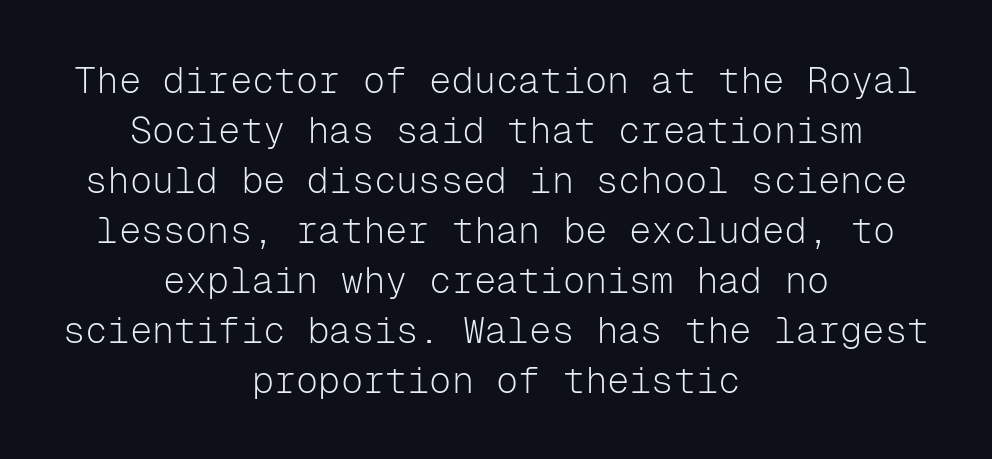
The letterforms sit shoulder to shoulder at normal distance. A typesetter would label this face a sans. Vertical stems look standard width or narrower in stroke. Nope, not italic — everything's standing straight.
